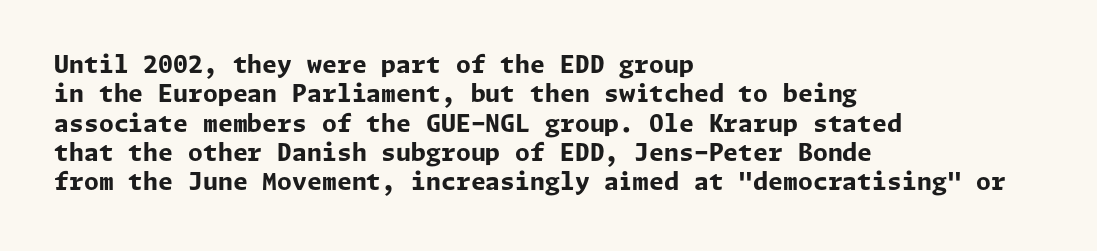
Q: Is the text bold? A: Yes.
Q: Is the text italic (slanted)? A: No, it is upright.
Q: Is the text underlined? A: No.
Q: How is the paragraph aligned? A: Left-aligned.
Q: Is the spacing between letters normal or unusually wide? A: Normal.
